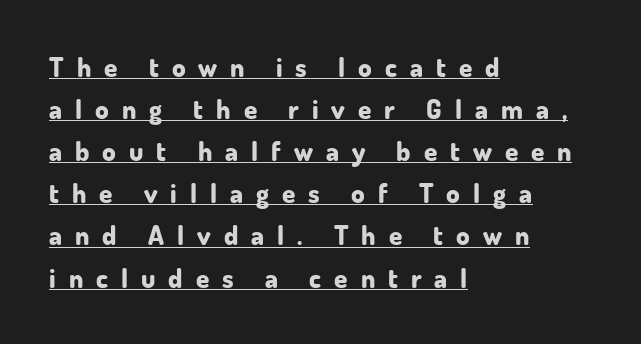
{"italic": "no", "bold": "yes", "underline": "yes", "align": "left", "line_spacing": "normal", "line_spacing_ratio": 1.56, "letter_spacing": "wide", "letter_spacing_em": 0.48, "glyph_px": 27}
